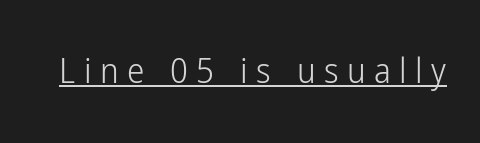
Has an underline been added? It has. What kind of face is this? One without serifs — a sans. Between one letter and the next there's a generous, obvious gap. Proportional: the letters do not fall into vertical columns. These lines were composed using upright roman letters.
